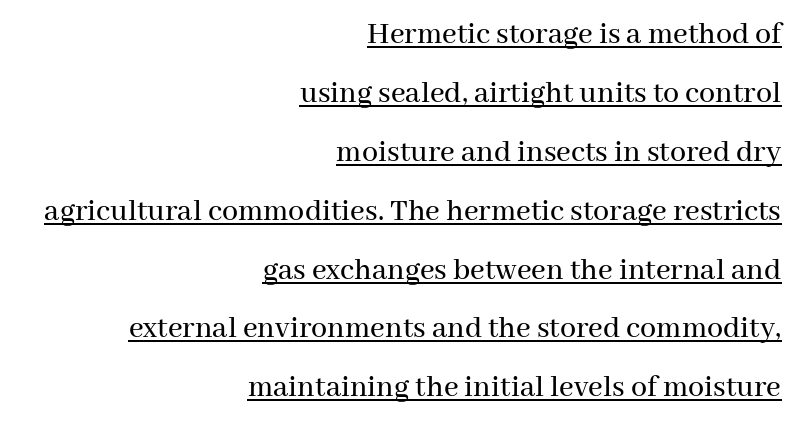
Honestly, the letter spacing is just normal — you wouldn't notice it. The letters stand upright; this is a roman face. The face used here is seriffed, in the tradition of book romans. All the whitespace from short lines collects on the left.
